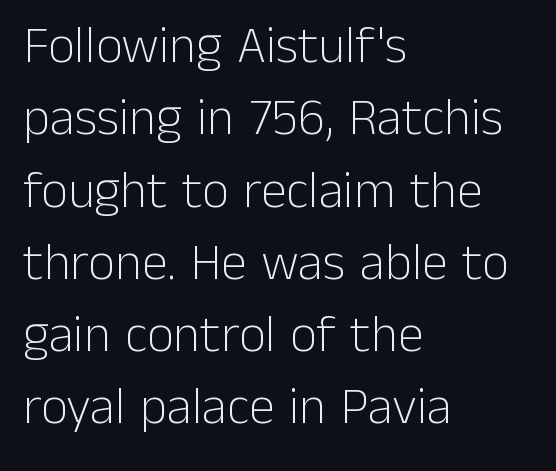
Q: Is the text bold? A: No.
Q: Is the text italic (slanted)? A: No, it is upright.
Q: Is the typeface a serif or a sans-serif typeface? A: Sans-serif.
Q: Is the text underlined? A: No.
Q: How is the paragraph aligned? A: Left-aligned.
Q: Is the spacing between letters normal or unusually wide? A: Normal.
Q: Is the spacing between lines tight, normal or loose? A: Normal.
Q: Width (condensed, normal, or wide)? A: Normal.
Q: Stroke contrast? A: Low.
Q: x-height? A: Medium.
Q: Monospaced? A: No.
